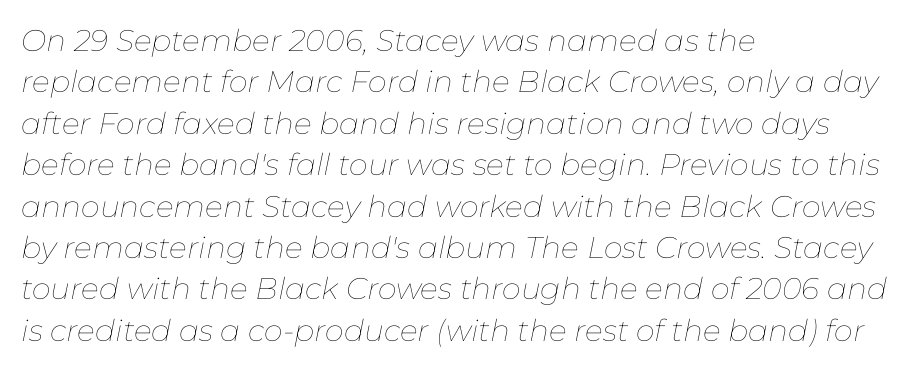
The image shows 30 px thin type, italic (leaning right); set left-aligned, normal line spacing (1.38x), normal letter spacing, not underlined; low stroke contrast and a medium x-height.
